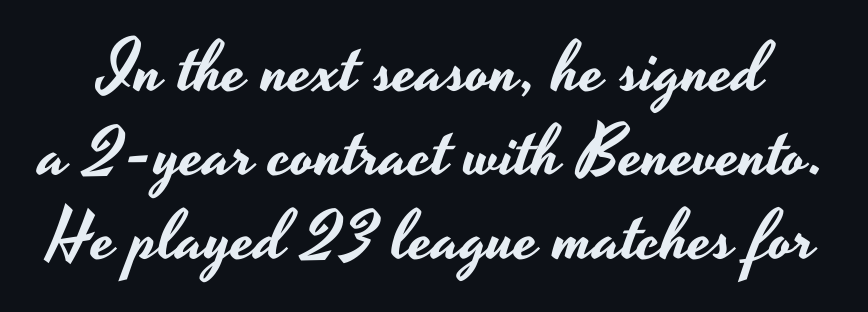
{"serif": "no", "width": "wide", "stroke_contrast": "low", "x_height": "small", "monospaced": "no", "underline": "no", "line_spacing_ratio": 1.2, "letter_spacing": "normal", "letter_spacing_em": 0.0, "glyph_px": 70}
